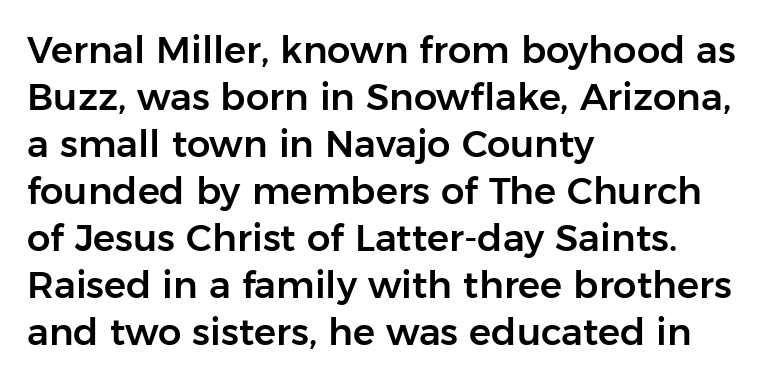
The image shows 37 px sans-serif type, upright; set left-aligned, normal line spacing (1.27x), normal letter spacing, not underlined; low stroke contrast and a medium x-height.
